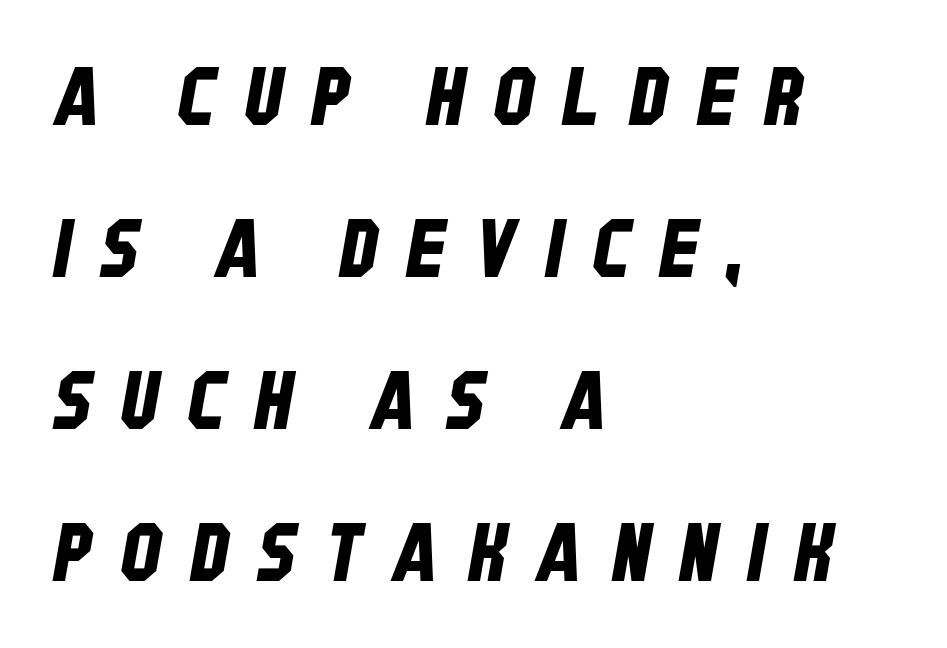
Only glyphs here, with clear space below each row. Note the varied advance widths — an 'i' is clearly narrower than an 'm'. The passage shown is typeset with a sans-serif family. The letterforms stand isolated, each surrounded by extra space. Reading down the column, the eye jumps a long way to each next line.
